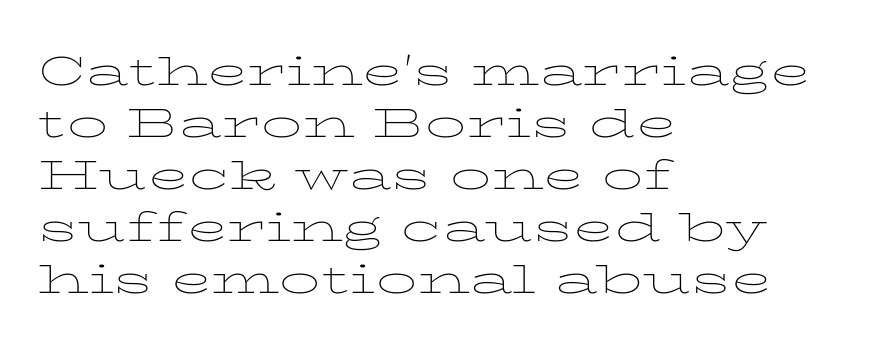
The image shows 41 px thin, wide serif type, upright; set left-aligned, normal line spacing (1.27x), normal letter spacing, not underlined; low stroke contrast and a medium x-height.
